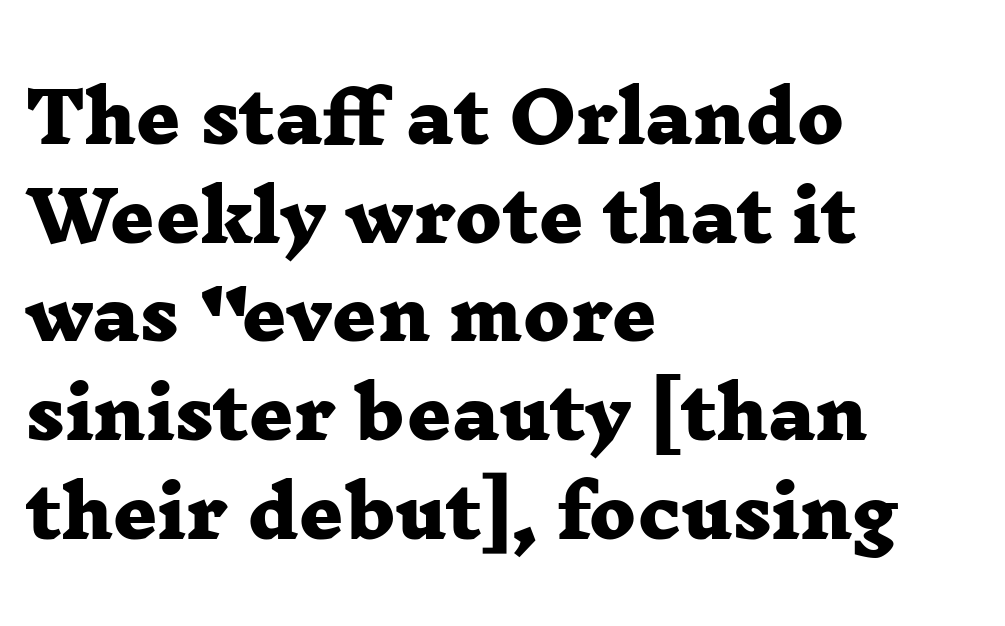
If you measured baseline to baseline, you'd find a middling distance. These lines are rendered in a variable-pitch font. Students, this is bold: see how much ink each stroke carries. Words float on clear page, feet unadorned. Tracking here is standard; glyphs follow each other at the usual distance.
